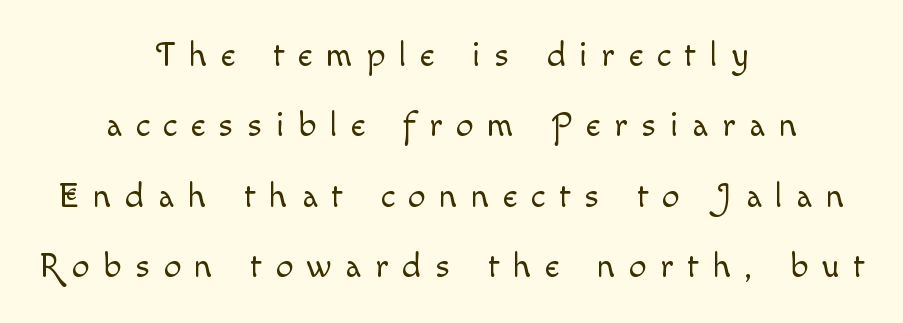
{"italic": "no", "bold": "no", "weight": "light", "width": "normal", "x_height": "small", "monospaced": "no", "underline": "no", "align": "center", "line_spacing": "loose", "line_spacing_ratio": 2.01, "letter_spacing": "wide", "letter_spacing_em": 0.39, "glyph_px": 35}
